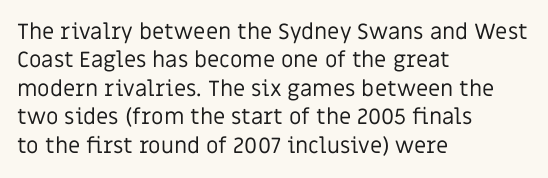
Rule under the text: the space is simply empty. Honestly, the letter spacing is just normal — you wouldn't notice it. The font's upright variant was chosen for this text. The strokes are not fattened; the text isn't bold. Layout note: lines flush left. The designer left line spacing at the default.
